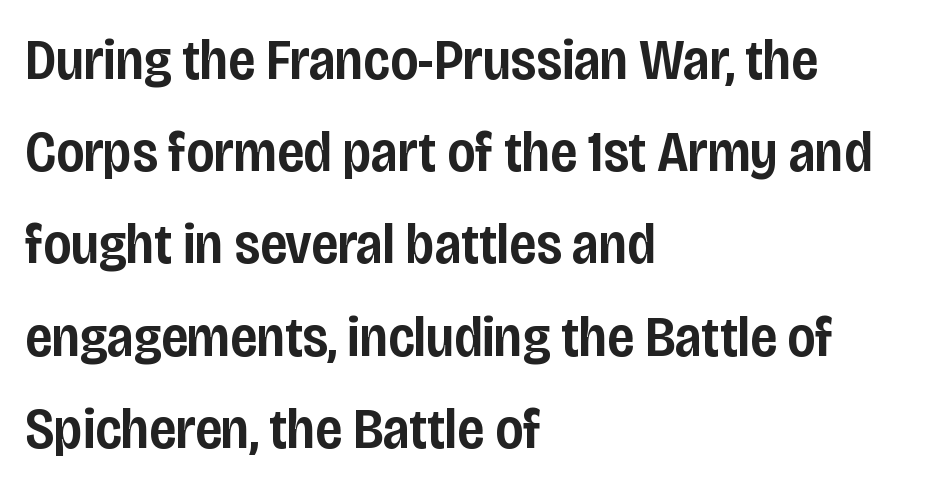
Q: Is the text bold? A: Semi-bold.
Q: Is the text italic (slanted)? A: No, it is upright.
Q: Is the typeface a serif or a sans-serif typeface? A: Sans-serif.
Q: Is the text underlined? A: No.
Q: How is the paragraph aligned? A: Left-aligned.
Q: Is the spacing between letters normal or unusually wide? A: Normal.
Q: Is the spacing between lines tight, normal or loose? A: Normal.
Q: Width (condensed, normal, or wide)? A: Condensed.
Q: Stroke contrast? A: Low.
Q: x-height? A: Large.
Q: Monospaced? A: No.
